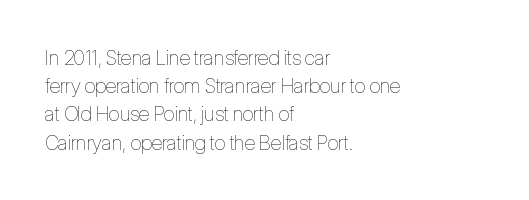
{"italic": "no", "bold": "no", "underline": "no", "align": "left", "line_spacing": "normal", "line_spacing_ratio": 1.41, "letter_spacing": "normal", "letter_spacing_em": 0.0, "glyph_px": 20}
